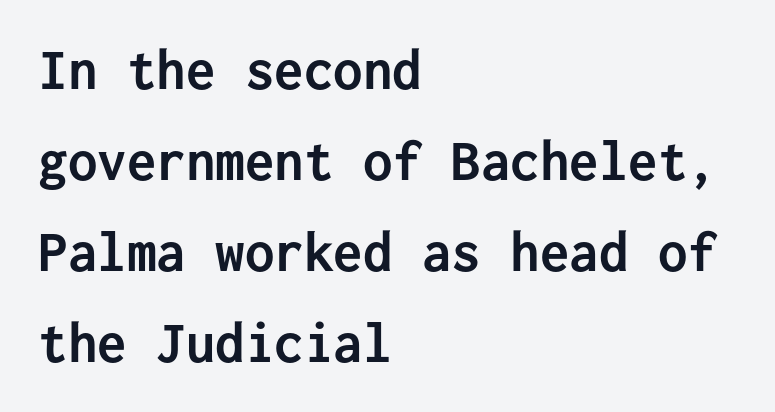
{"serif": "no", "italic": "no", "bold": "yes", "weight": "semibold", "width": "normal", "stroke_contrast": "low", "x_height": "medium", "monospaced": "yes", "underline": "no", "align": "left", "line_spacing": "normal", "line_spacing_ratio": 1.54, "letter_spacing": "normal", "letter_spacing_em": 0.0, "glyph_px": 59}
